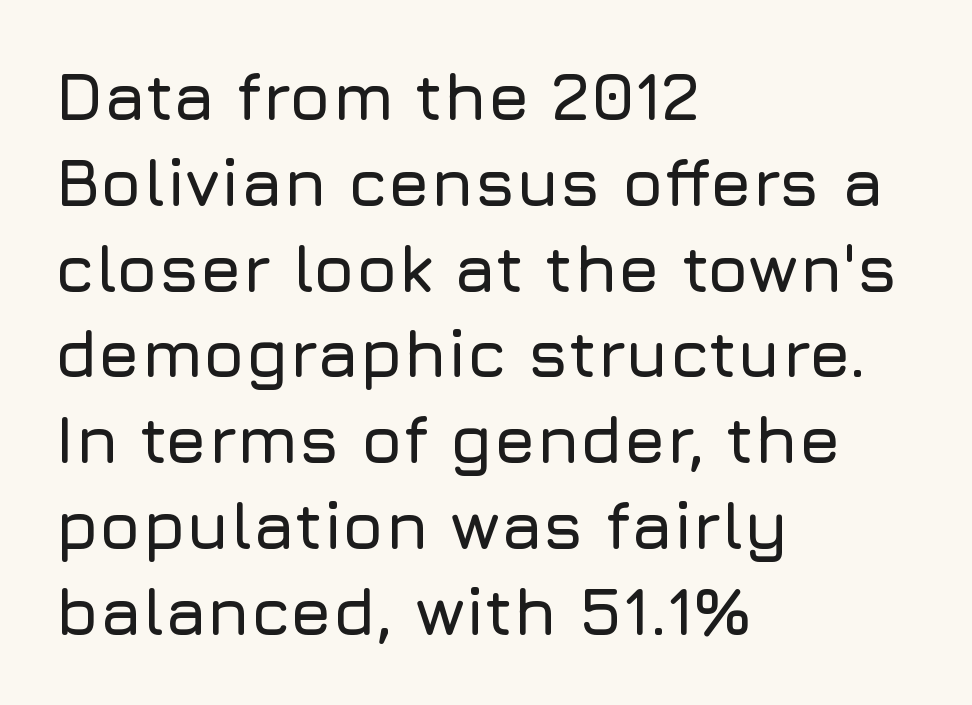
Q: Is the text italic (slanted)? A: No, it is upright.
Q: Is the typeface a serif or a sans-serif typeface? A: Sans-serif.
Q: Is the text underlined? A: No.
Q: How is the paragraph aligned? A: Left-aligned.
Q: Is the spacing between letters normal or unusually wide? A: Normal.
Q: Is the spacing between lines tight, normal or loose? A: Normal.
Q: Width (condensed, normal, or wide)? A: Normal.
Q: Stroke contrast? A: Low.
Q: x-height? A: Medium.
Q: Monospaced? A: No.
